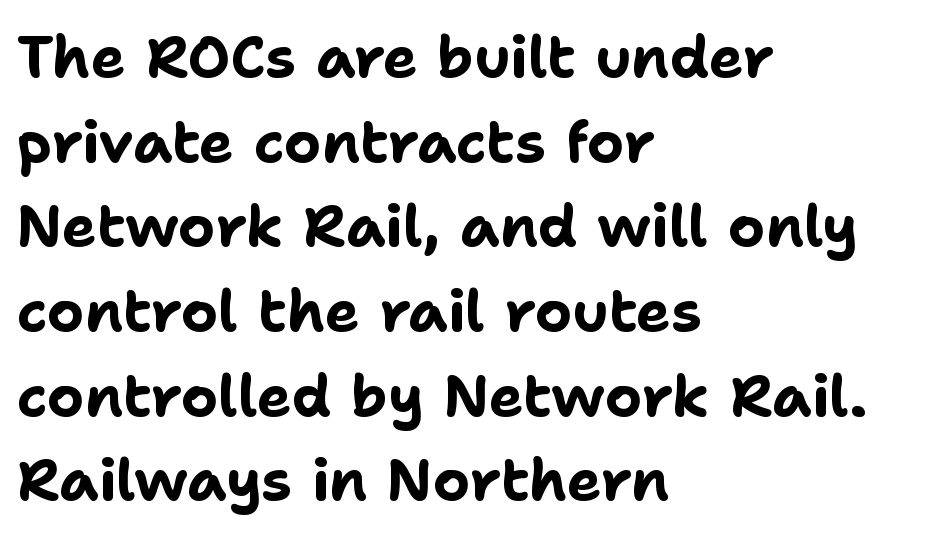
{"serif": "no", "italic": "no", "bold": "yes", "weight": "bold", "width": "normal", "stroke_contrast": "low", "x_height": "medium", "monospaced": "no", "underline": "no", "align": "left", "line_spacing": "normal", "line_spacing_ratio": 1.46, "letter_spacing": "normal", "letter_spacing_em": 0.0, "glyph_px": 58}
